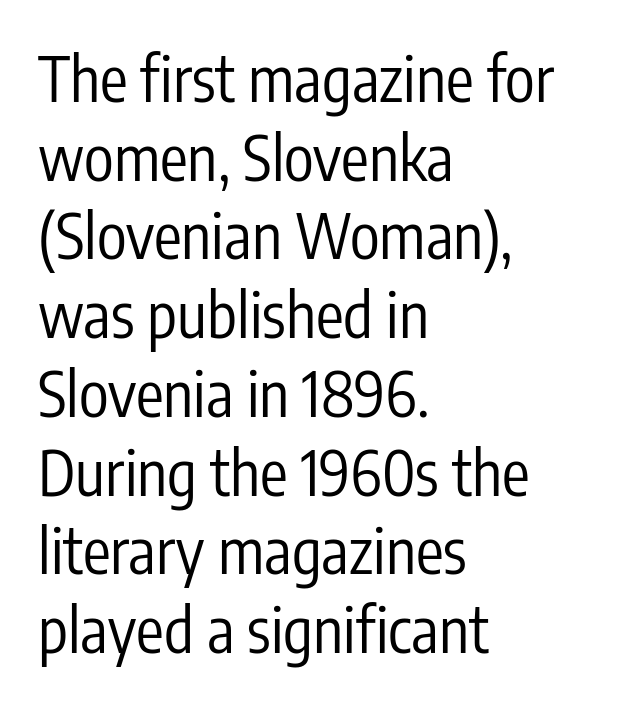
{"serif": "no", "italic": "no", "bold": "no", "weight": "regular", "width": "condensed", "stroke_contrast": "low", "x_height": "medium", "monospaced": "no", "underline": "no", "align": "left", "line_spacing": "normal", "line_spacing_ratio": 1.27, "letter_spacing": "normal", "letter_spacing_em": 0.0, "glyph_px": 62}
